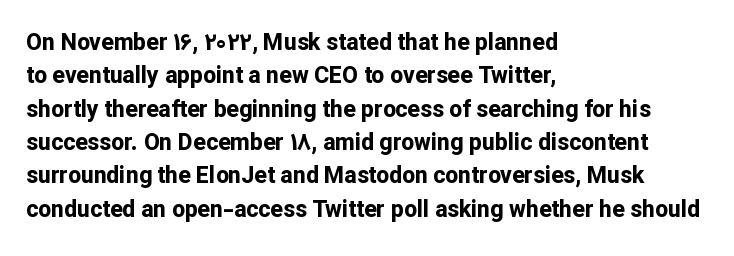
Every letter is thick-stroked: bold, no question. The space directly below the letters is spotless. How would I describe the line gaps? Plain and ordinary. A classic flush-left, rag-right setting is used for this passage. The specimen reads as upright at a glance.
